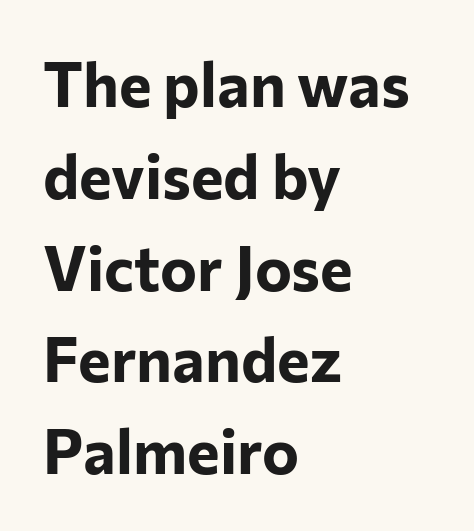
Think of a printed novel: that variable character pitch is what you see here. Interline gaps are of average width in this sample. The designer went with a sans here, leaving each stem footless. Posture: upright roman.
